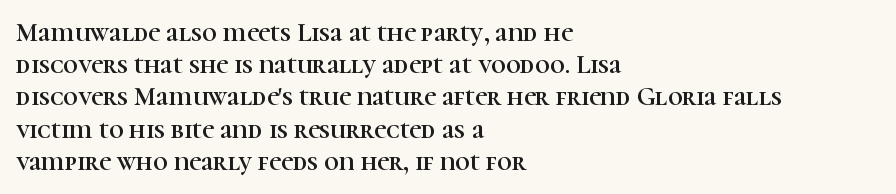
Q: Is the text italic (slanted)? A: No, it is upright.
Q: Is the text underlined? A: No.
Q: How is the paragraph aligned? A: Left-aligned.
Q: Is the spacing between letters normal or unusually wide? A: Normal.
